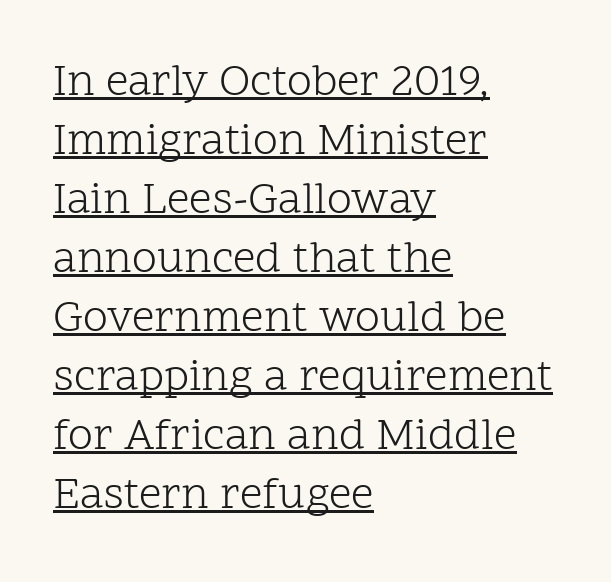
The typography opts for an upright posture over an oblique one. The passage shown is typeset with a serif family. Counters stay open thanks to moderate or lighter strokes. These lines stack with their left ends in a neat column. The rendering uses natural spacing where letterforms have individual widths.
